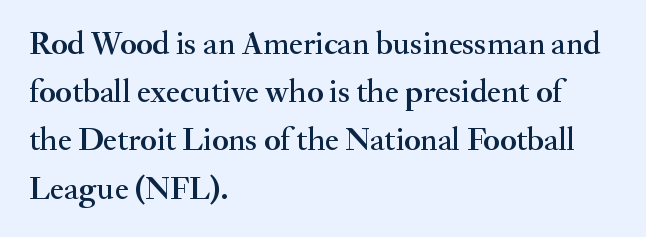
{"serif": "yes", "italic": "no", "width": "normal", "stroke_contrast": "medium", "x_height": "small", "monospaced": "no", "underline": "no", "align": "left", "line_spacing": "normal", "line_spacing_ratio": 1.46, "letter_spacing": "normal", "letter_spacing_em": 0.0, "glyph_px": 33}
